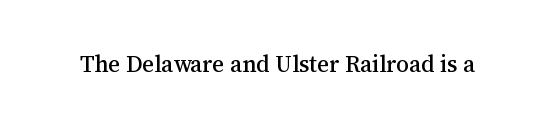
The image shows 23 px text type, upright; set normal letter spacing, not underlined.
